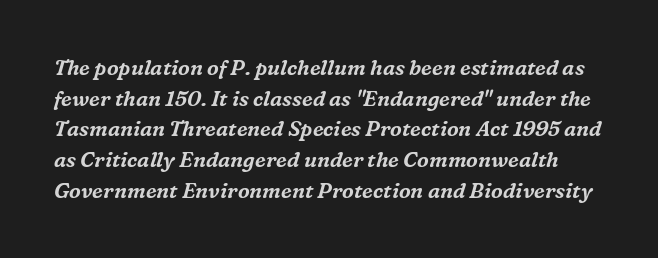
When letters slant like this, we call the style italic. A typesetter would call this leading conventional body-copy spacing. The line texture is even and compact thanks to regular tracking. Decoration check: the copy has no underline.
